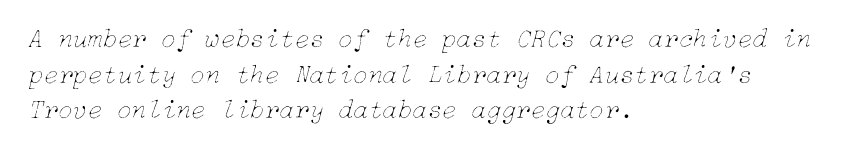
The horizontal fit of the characters is conventional and even. Characters are canted at an angle relative to the baseline's perpendicular. The leading is moderate, giving the passage an even texture. Descenders hang freely into open space.
